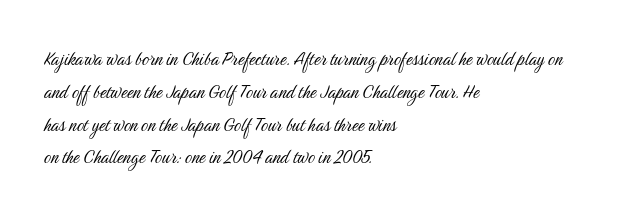
{"bold": "no", "underline": "no", "align": "left", "line_spacing": "normal", "line_spacing_ratio": 1.49, "letter_spacing": "normal", "letter_spacing_em": 0.0, "glyph_px": 22}
